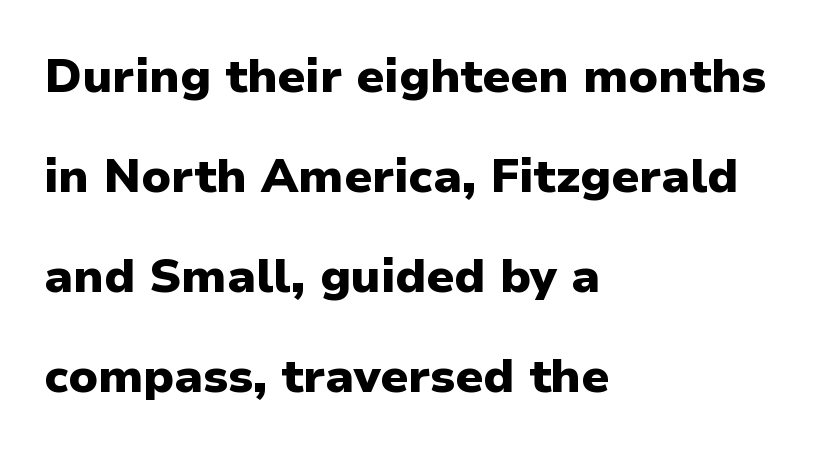
The image shows 47 px heavy sans-serif type, upright; set left-aligned, loose line spacing (2.13x), normal letter spacing, not underlined; low stroke contrast and a medium x-height.
